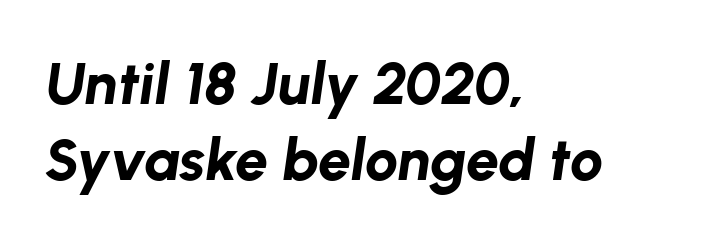
The image shows 59 px bold type, italic (leaning right); set left-aligned, normal line spacing (1.28x), normal letter spacing, not underlined; low stroke contrast and a medium x-height.
